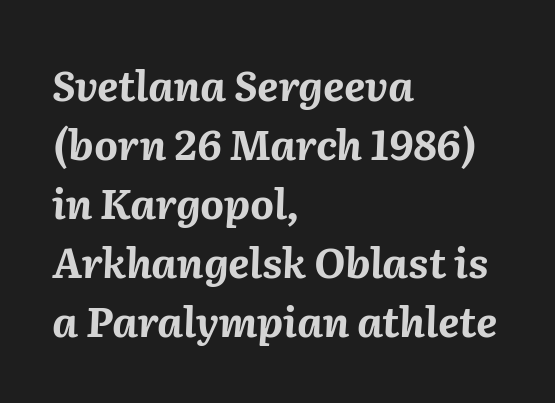
The image shows 41 px bold type, italic (leaning right); set left-aligned, normal line spacing (1.44x), normal letter spacing, not underlined; medium stroke contrast and a medium x-height.
